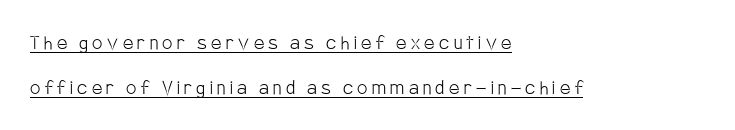
The letters stand straight up with perfectly vertical stems. The passage shown stacks its lines with a broad gap. Underline: present. Heft: none added — not bold. Teacher's note: observe the even left margin — that is flush-left alignment.
